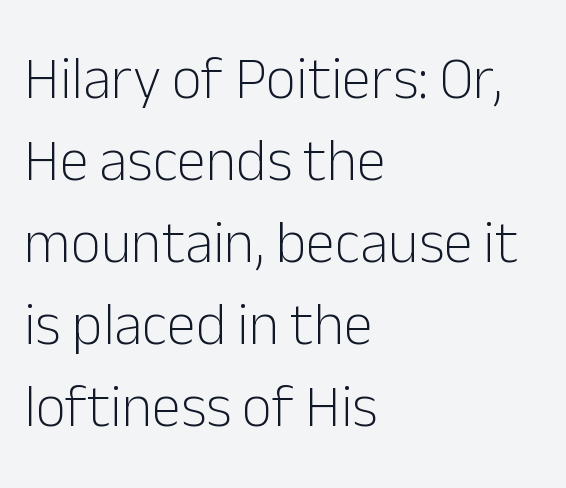
If you drew a ruler down the left edge, every line would touch it. Weight: not bold — regular or lighter. The letterforms sit shoulder to shoulder at normal distance. The passage shown is typed in a proportional face where columns would drift. This rendering features lettering with no underline.
